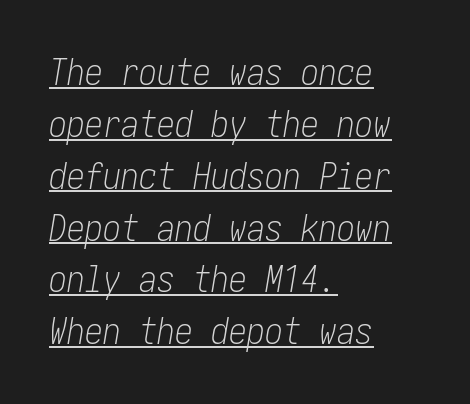
{"italic": "yes", "lean": "right", "slant_degrees": 10, "bold": "no", "weight": "light", "width": "condensed", "stroke_contrast": "low", "x_height": "medium", "underline": "yes", "align": "left", "line_spacing": "normal", "line_spacing_ratio": 1.44, "letter_spacing": "normal", "letter_spacing_em": 0.0, "glyph_px": 36}
